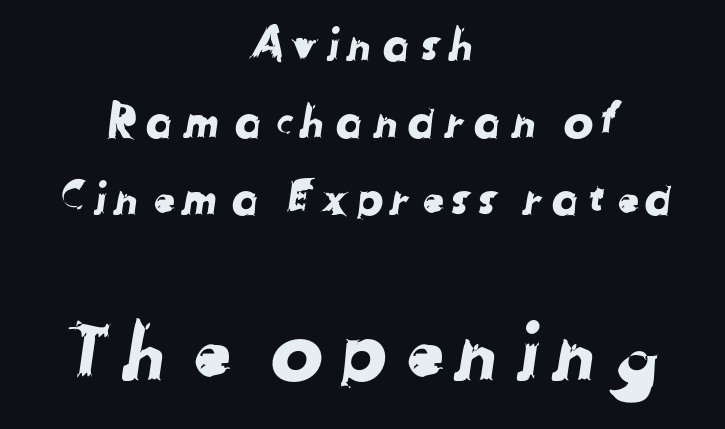
The later block is typeset at a bigger size than the earlier block. These lines are rendered in a variable-pitch font. The string is rendered with underlining switched off. This sample is center-justified, so both line endings float freely.
